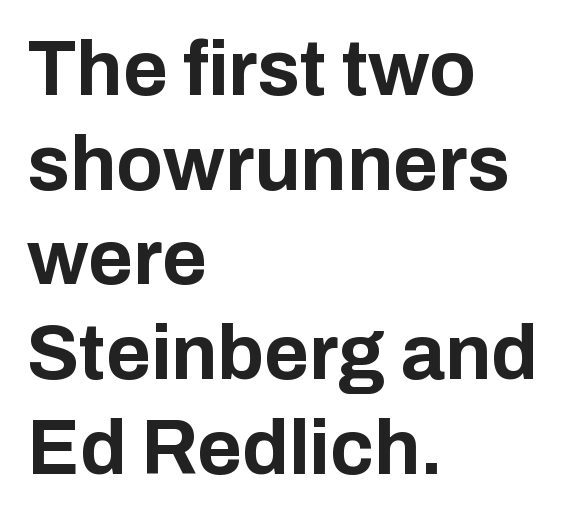
The image shows 77 px bold sans-serif type, upright; set left-aligned, line spacing 1.23x, normal letter spacing, not underlined; low stroke contrast and a medium x-height.
